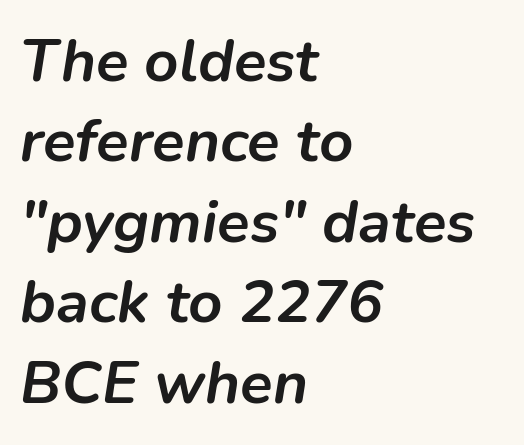
Is the letter spacing exaggerated? No — it looks like the ordinary default. Horizontally, the lines are justified to the leading edge only. Compared with ordinary roman type, these characters are visibly tilted. The line-height multiplier appears to be the usual default.
